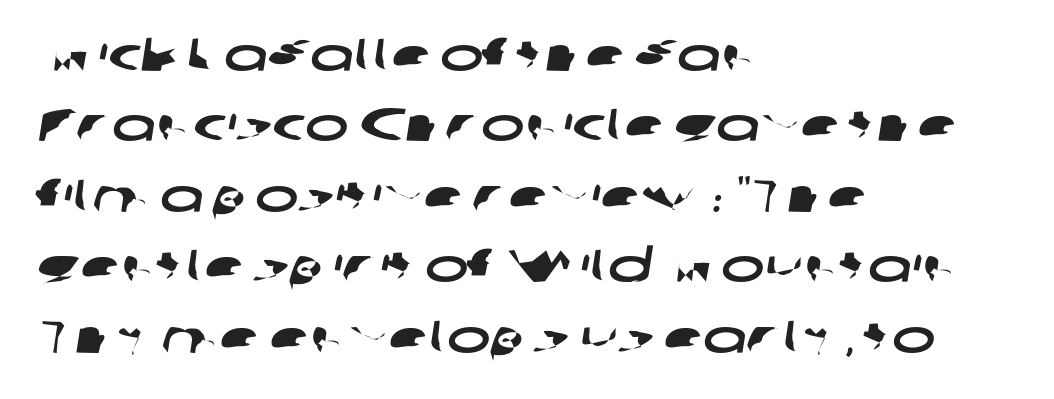
Q: Is the typeface a serif or a sans-serif typeface? A: Sans-serif.
Q: Is the text underlined? A: No.
Q: How is the paragraph aligned? A: Left-aligned.
Q: Is the spacing between letters normal or unusually wide? A: Normal.
Q: Is the spacing between lines tight, normal or loose? A: Normal.
Q: Width (condensed, normal, or wide)? A: Wide.
Q: Stroke contrast? A: Low.
Q: x-height? A: Medium.
Q: Monospaced? A: No.
